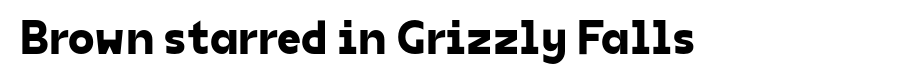
The image shows 48 px sans-serif type; set normal letter spacing, not underlined; low stroke contrast and a medium x-height.
